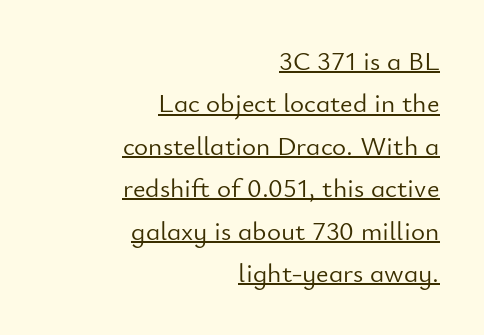
The image shows 27 px text type, upright; set right-aligned, normal line spacing (1.57x), normal letter spacing, underlined.
